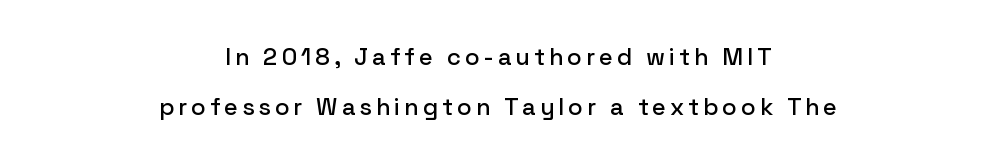
The image shows 24 px text type, upright; set centered, loose line spacing (2.08x), not underlined.
